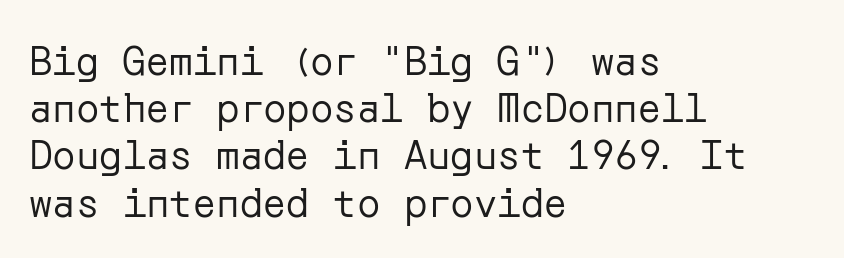
The image shows 39 px regular-weight sans-serif type, upright; set left-aligned, line spacing 1.21x, normal letter spacing, not underlined; low stroke contrast and a medium x-height.
